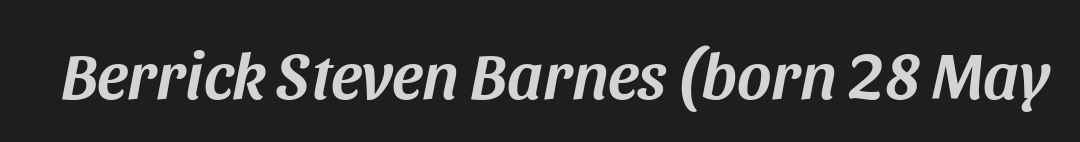
The image shows 66 px text type, italic (leaning right); set normal letter spacing, not underlined; medium stroke contrast and a large x-height.
